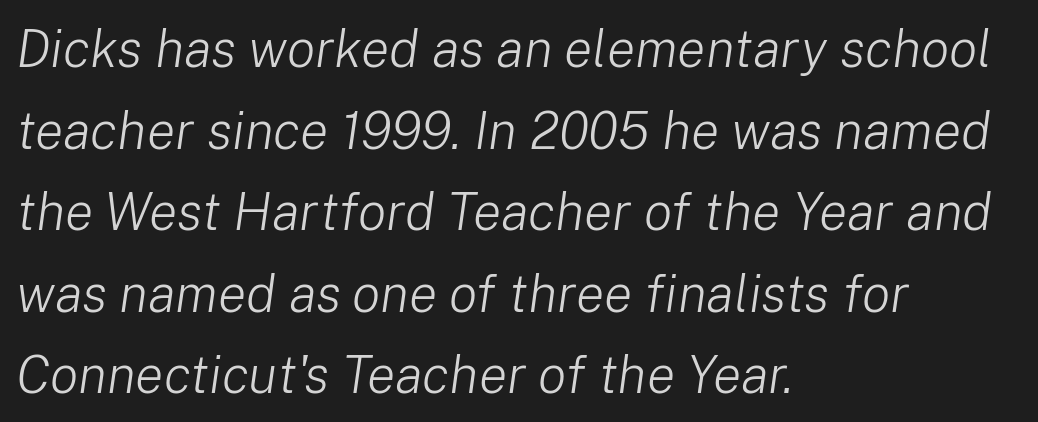
Q: Is the text bold? A: No.
Q: Is the text italic (slanted)? A: Yes, it leans right by about 8 degrees.
Q: Is the text underlined? A: No.
Q: How is the paragraph aligned? A: Left-aligned.
Q: Is the spacing between letters normal or unusually wide? A: Normal.
Q: Is the spacing between lines tight, normal or loose? A: Normal.
Q: Width (condensed, normal, or wide)? A: Normal.
Q: Stroke contrast? A: Low.
Q: x-height? A: Medium.
Q: Monospaced? A: No.
